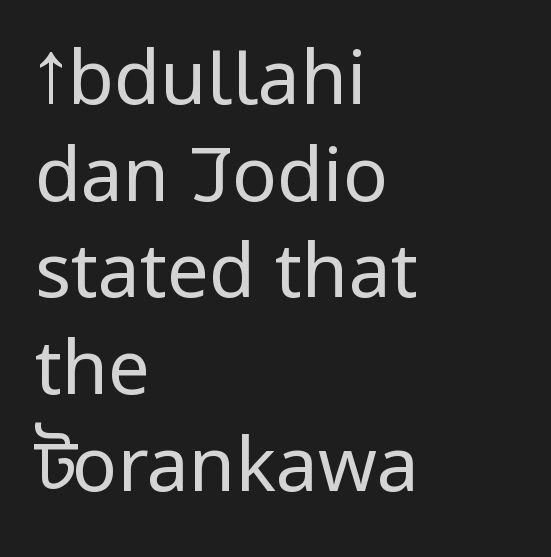
The image shows 75 px regular-weight, condensed sans-serif type, upright; set left-aligned, normal line spacing (1.29x), normal letter spacing, not underlined; low stroke contrast and a large x-height.
